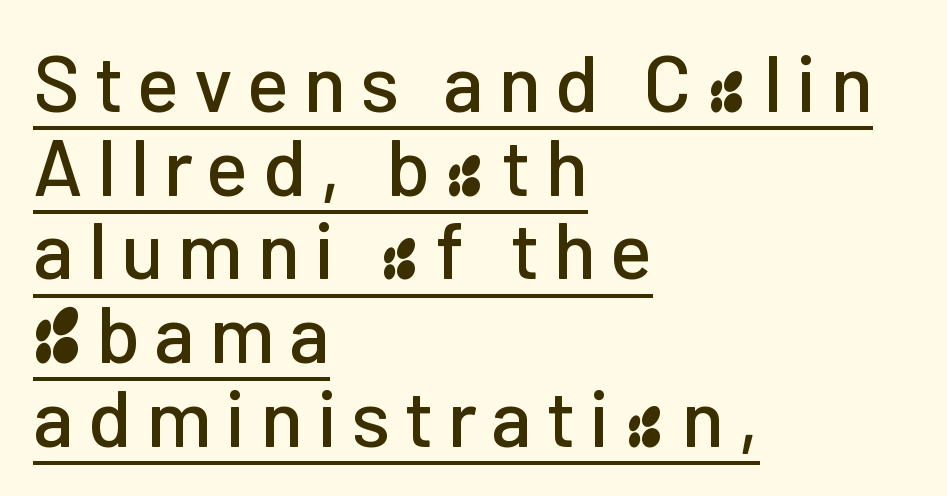
Students, observe the line beneath the letters — that is underlining. The typesetter chose a ragged-right arrangement here. Is there much room between lines? No — they nearly touch. Tall strokes in this sample are plumb rather than angled. Examine the stroke ends and you'll find no serifs.
